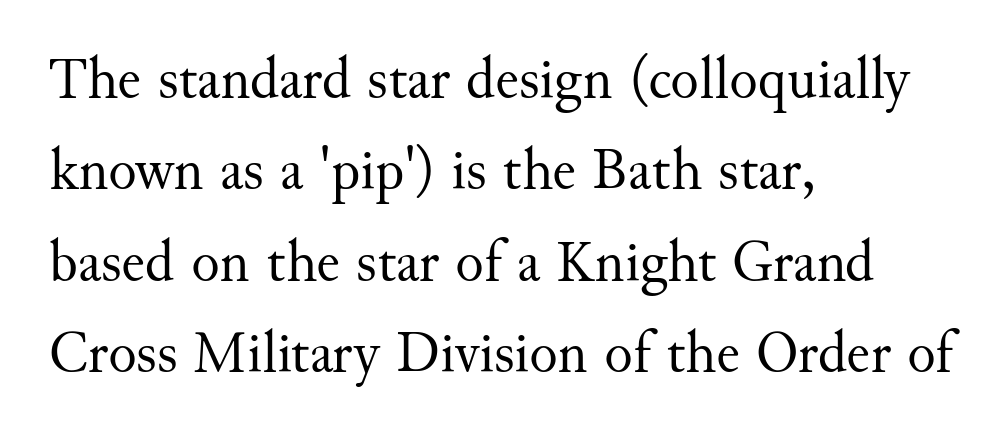
Think of a printed novel: that variable character pitch is what you see here. Each stroke keeps to a modest, everyday thickness or less. This sample uses an upright cut, with every glyph sitting square on the baseline. These lines stack with their left ends in a neat column. Honestly, the row spacing looks completely unremarkable.
